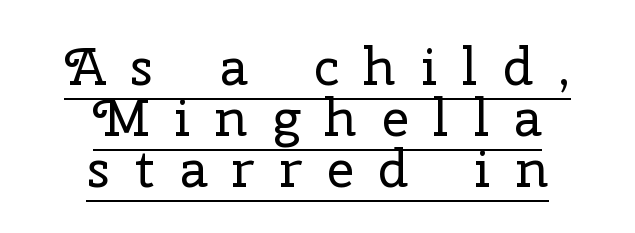
The image shows 53 px regular-weight serif type, upright; set centered, tight line spacing (0.96x), unusually wide letter spacing (+0.47 em), underlined; low stroke contrast and a medium x-height.
